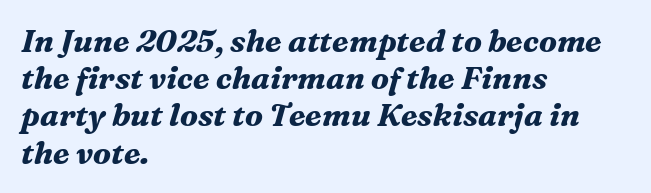
Q: Is the text bold? A: Yes.
Q: Is the text italic (slanted)? A: Yes, it leans right by about 16 degrees.
Q: Is the typeface a serif or a sans-serif typeface? A: Serif.
Q: Is the text underlined? A: No.
Q: How is the paragraph aligned? A: Left-aligned.
Q: Is the spacing between letters normal or unusually wide? A: Normal.
Q: Width (condensed, normal, or wide)? A: Normal.
Q: Stroke contrast? A: Medium.
Q: x-height? A: Medium.
Q: Monospaced? A: No.
